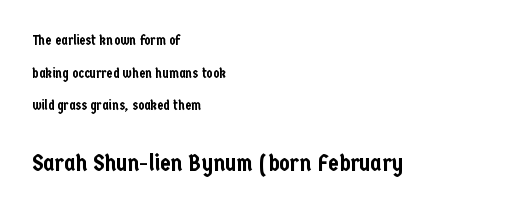
{"italic": "no", "underline": "no", "align": "left", "line_spacing": "loose", "line_spacing_ratio": 2.33, "letter_spacing": "normal", "letter_spacing_em": 0.0, "larger_block": "second", "size_ratio": 1.71, "glyph_px": 24}
